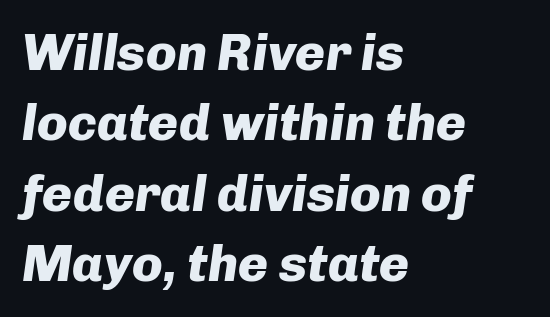
Q: Is the text bold? A: Yes.
Q: Is the text italic (slanted)? A: Yes, it leans right by about 8 degrees.
Q: Is the text underlined? A: No.
Q: How is the paragraph aligned? A: Left-aligned.
Q: Is the spacing between letters normal or unusually wide? A: Normal.
Q: Is the spacing between lines tight, normal or loose? A: Normal.
Q: Width (condensed, normal, or wide)? A: Normal.
Q: Stroke contrast? A: Low.
Q: x-height? A: Medium.
Q: Monospaced? A: No.
